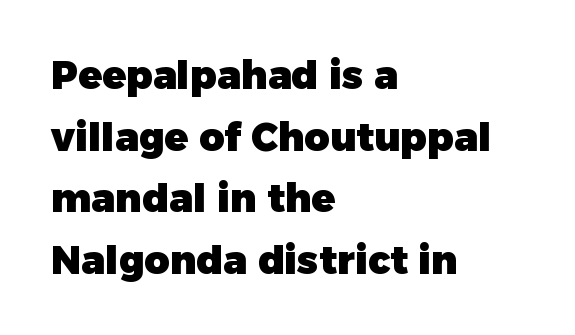
Q: Is the text bold? A: Yes.
Q: Is the text italic (slanted)? A: No, it is upright.
Q: Is the typeface a serif or a sans-serif typeface? A: Sans-serif.
Q: Is the text underlined? A: No.
Q: How is the paragraph aligned? A: Left-aligned.
Q: Is the spacing between letters normal or unusually wide? A: Normal.
Q: Is the spacing between lines tight, normal or loose? A: Normal.
Q: Width (condensed, normal, or wide)? A: Normal.
Q: Stroke contrast? A: Low.
Q: x-height? A: Medium.
Q: Monospaced? A: No.
